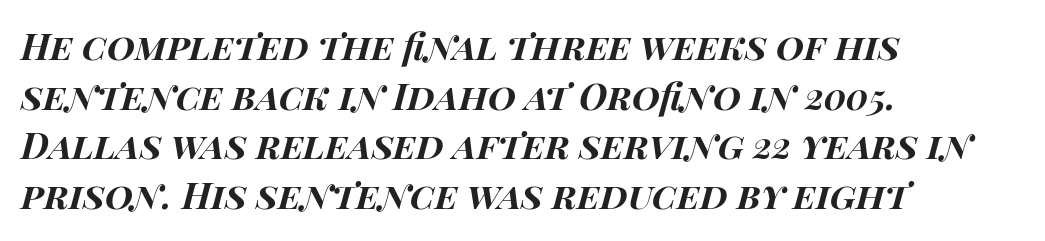
Q: Is the text bold? A: Yes.
Q: Is the text italic (slanted)? A: Yes, it leans right by about 14 degrees.
Q: Is the text underlined? A: No.
Q: How is the paragraph aligned? A: Left-aligned.
Q: Is the spacing between letters normal or unusually wide? A: Normal.
Q: Is the spacing between lines tight, normal or loose? A: Normal.
Q: Width (condensed, normal, or wide)? A: Wide.
Q: Stroke contrast? A: High.
Q: x-height? A: Large.
Q: Monospaced? A: No.
